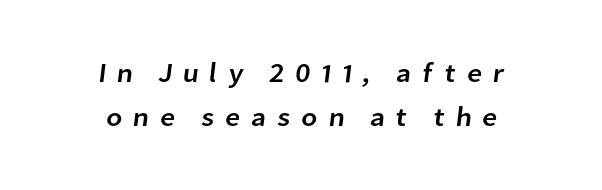
Q: Is the text underlined? A: No.
Q: How is the paragraph aligned? A: Centered.
Q: Is the spacing between letters normal or unusually wide? A: Unusually wide.
Q: Is the spacing between lines tight, normal or loose? A: Normal.
